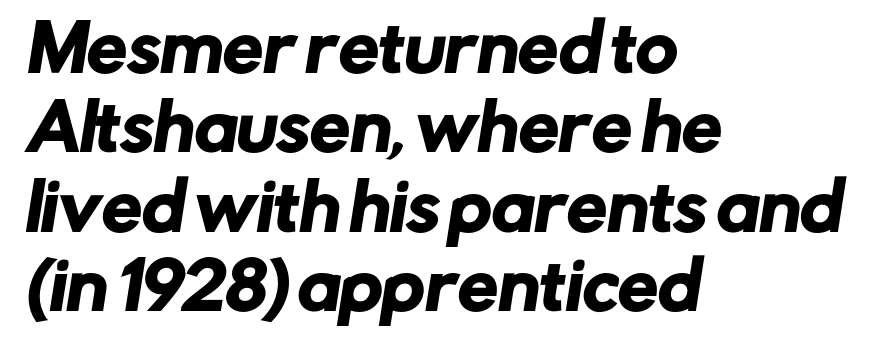
Q: Is the typeface a serif or a sans-serif typeface? A: Sans-serif.
Q: Is the text underlined? A: No.
Q: How is the paragraph aligned? A: Left-aligned.
Q: Is the spacing between letters normal or unusually wide? A: Normal.
Q: Width (condensed, normal, or wide)? A: Normal.
Q: Stroke contrast? A: Low.
Q: x-height? A: Medium.
Q: Monospaced? A: No.
